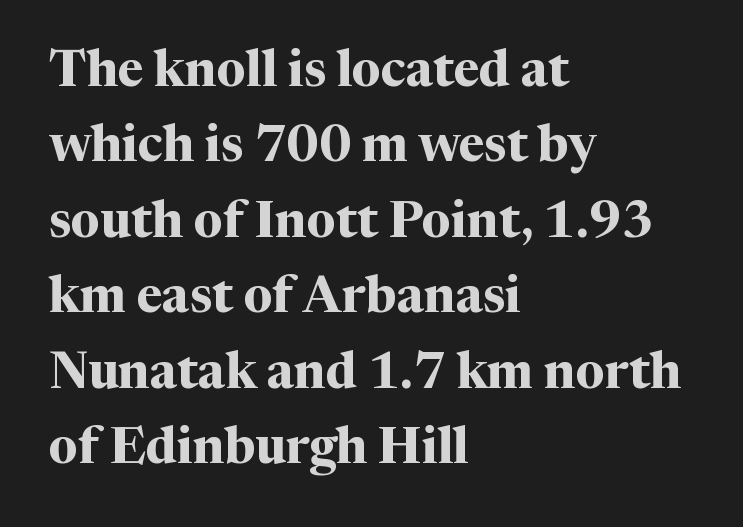
The image shows 50 px bold serif type, upright; set left-aligned, normal line spacing (1.51x), normal letter spacing, not underlined; medium stroke contrast and a medium x-height.
